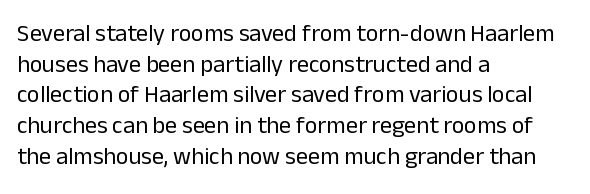
{"italic": "no", "bold": "no", "underline": "no", "align": "left", "line_spacing": "normal", "line_spacing_ratio": 1.28, "letter_spacing": "normal", "letter_spacing_em": 0.0, "glyph_px": 24}
